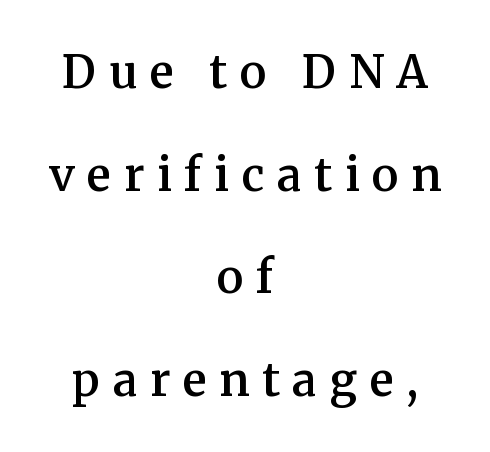
A typesetter would call this leading open, well beyond the default. These lines stack symmetrically, like a column narrowing and widening about its center. This is roman type, the default non-slanted kind. Unlike a clean sans, this face finishes its strokes with serifs. Students, this is semibold: more ink than regular, less than bold. Honestly, the letter spacing is so wide it's the main thing you notice.
